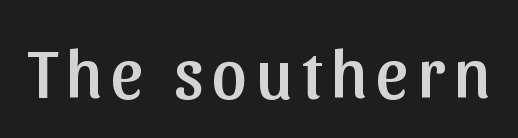
{"serif": "no", "italic": "no", "width": "normal", "stroke_contrast": "low", "x_height": "medium", "monospaced": "no", "underline": "no", "glyph_px": 69}
